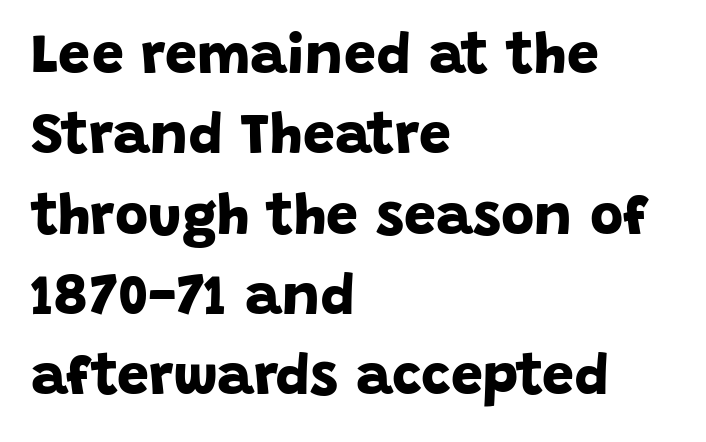
Honestly, the row spacing looks completely unremarkable. No feet cap the strokes, marking this as sans-serif type. Nothing unusual about the tracking: characters are spaced as the font intends. The strokes are fattened all the way to bold.
